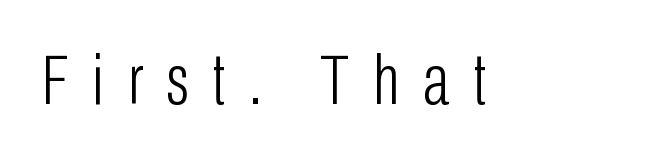
Q: Is the text bold? A: No.
Q: Is the text italic (slanted)? A: No, it is upright.
Q: Is the typeface a serif or a sans-serif typeface? A: Sans-serif.
Q: Is the text underlined? A: No.
Q: Is the spacing between letters normal or unusually wide? A: Unusually wide.
Q: Width (condensed, normal, or wide)? A: Condensed.
Q: Stroke contrast? A: Low.
Q: x-height? A: Medium.
Q: Monospaced? A: No.
